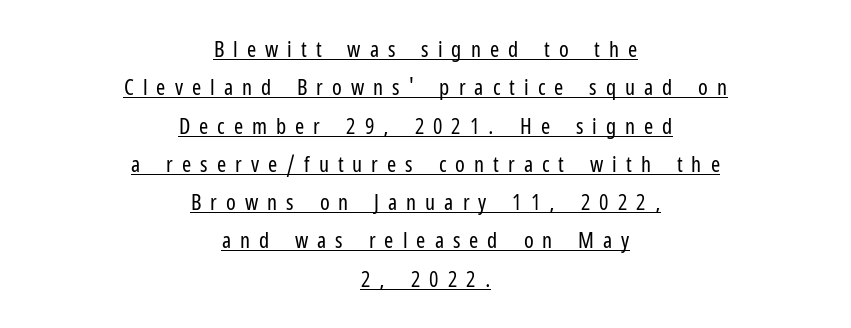
Q: Is the text bold? A: No.
Q: Is the text italic (slanted)? A: No, it is upright.
Q: Is the text underlined? A: Yes.
Q: How is the paragraph aligned? A: Centered.
Q: Is the spacing between letters normal or unusually wide? A: Unusually wide.
